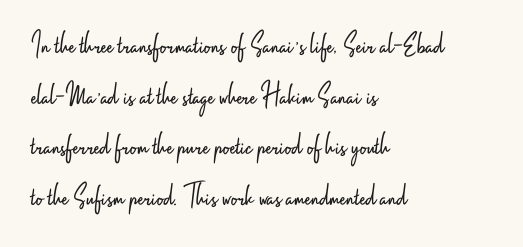
{"serif": "no", "bold": "no", "weight": "light", "width": "condensed", "stroke_contrast": "low", "x_height": "small", "monospaced": "no", "underline": "no", "align": "left", "line_spacing": "normal", "line_spacing_ratio": 1.58, "letter_spacing": "normal", "letter_spacing_em": 0.0, "glyph_px": 32}
